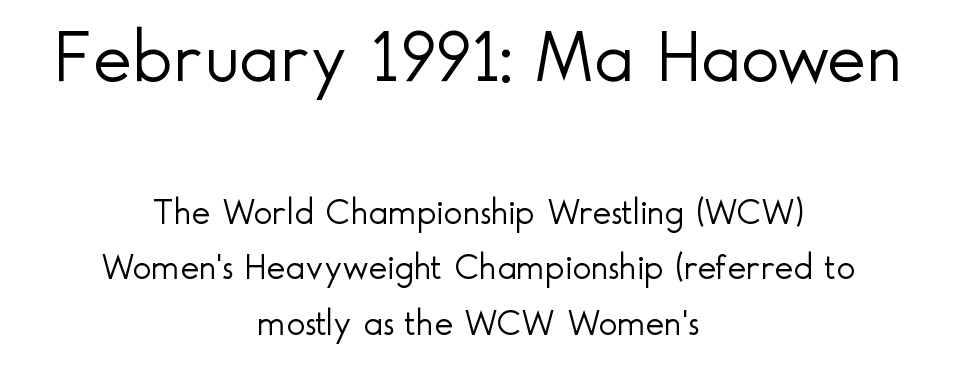
{"serif": "no", "italic": "no", "bold": "no", "weight": "light", "width": "normal", "x_height": "small", "monospaced": "no", "underline": "no", "align": "center", "line_spacing": "normal", "line_spacing_ratio": 1.54, "letter_spacing": "normal", "letter_spacing_em": 0.0, "larger_block": "first", "size_ratio": 2.03, "glyph_px": 73}
